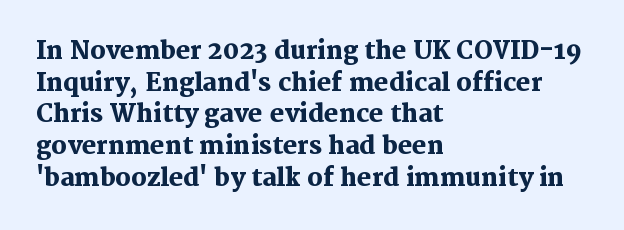
The image shows 24 px bold type, upright; set left-aligned, normal line spacing (1.32x), normal letter spacing, not underlined.
